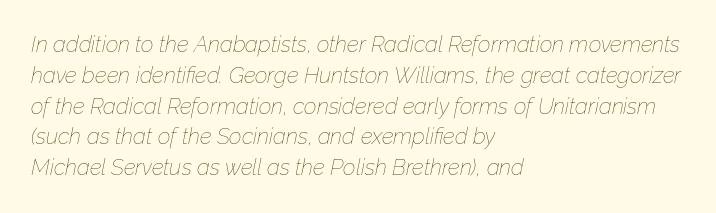
The image shows 22 px text type, italic (leaning right); set left-aligned, normal line spacing (1.4x), normal letter spacing, not underlined.
